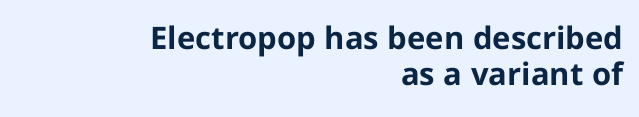
The image shows 31 px bold sans-serif type, upright; set right-aligned, line spacing 1.16x, normal letter spacing, not underlined; low stroke contrast and a medium x-height.
